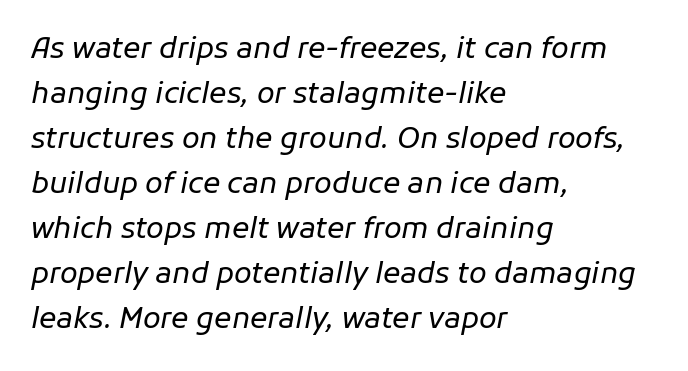
{"italic": "yes", "lean": "right", "slant_degrees": 11, "bold": "no", "weight": "regular", "width": "normal", "stroke_contrast": "low", "x_height": "medium", "monospaced": "no", "underline": "no", "align": "left", "line_spacing": "normal", "line_spacing_ratio": 1.55, "letter_spacing": "normal", "letter_spacing_em": 0.0, "glyph_px": 29}
